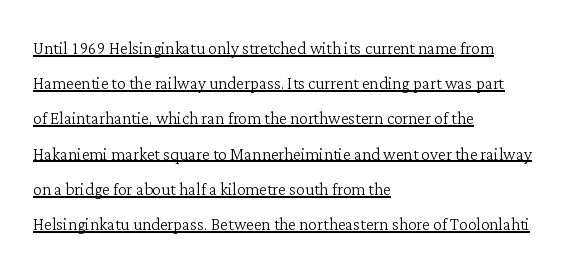
The image shows 22 px text type, upright; set left-aligned, normal line spacing (1.6x), normal letter spacing, underlined.
